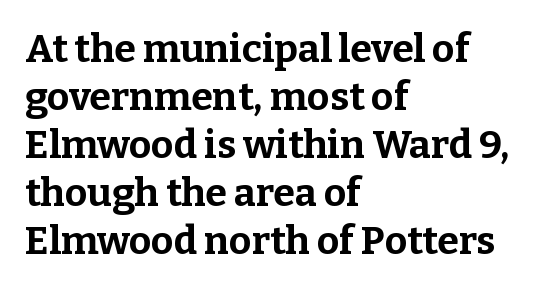
{"serif": "yes", "italic": "no", "bold": "yes", "weight": "bold", "width": "normal", "stroke_contrast": "low", "x_height": "medium", "monospaced": "no", "underline": "no", "align": "left", "line_spacing_ratio": 1.23, "letter_spacing": "normal", "letter_spacing_em": 0.0, "glyph_px": 39}
